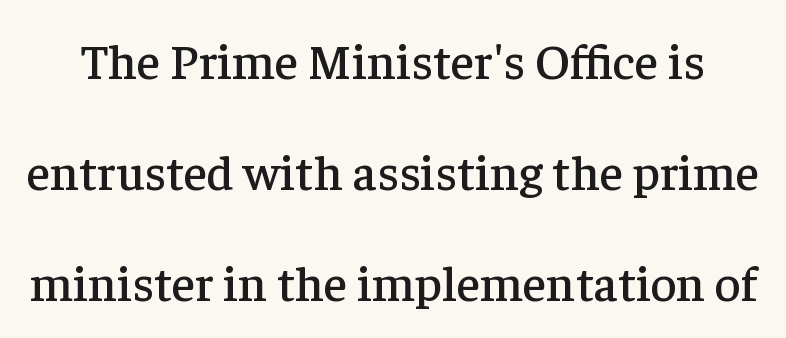
The image shows 50 px serif type, upright; set loose line spacing (2.22x), normal letter spacing, not underlined; low stroke contrast and a medium x-height.
